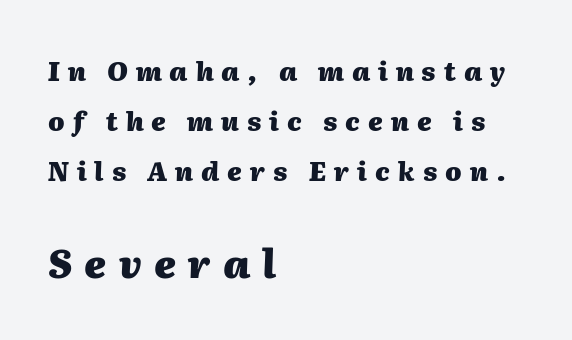
{"italic": "yes", "lean": "right", "slant_degrees": 2, "bold": "yes", "weight": "heavy", "width": "normal", "stroke_contrast": "medium", "x_height": "medium", "monospaced": "no", "underline": "no", "align": "left", "line_spacing": "loose", "line_spacing_ratio": 1.92, "letter_spacing": "wide", "letter_spacing_em": 0.31, "larger_block": "second", "size_ratio": 1.5, "glyph_px": 39}
